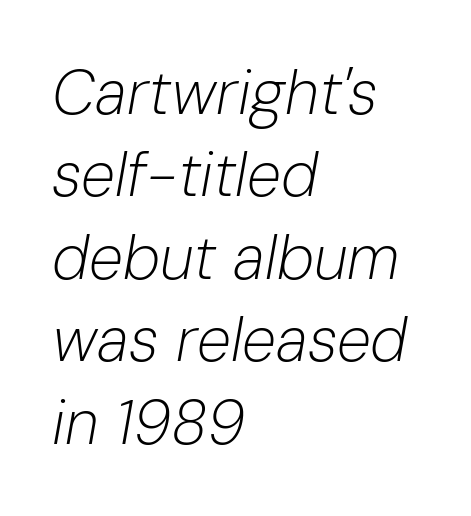
Descenders are the only things crossing below the line. Tall strokes in this sample are angled rather than plumb. If you measured baseline to baseline, you'd find a middling distance. Is this a heavy cut? Hardly; it is regular or lighter. Note the varied advance widths — an 'i' is clearly narrower than an 'm'.
